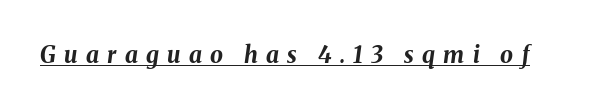
The image shows 23 px bold type, italic (leaning right); set unusually wide letter spacing (+0.36 em), underlined.
